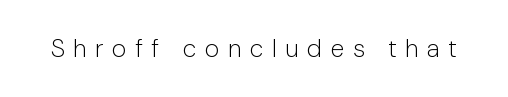
This rendering features lettering with no underline. This reads as an unemphasized weight, regular at the heaviest. Display-style spreading of the glyphs; the letterfit is very open. This is roman type, the default non-slanted kind.
